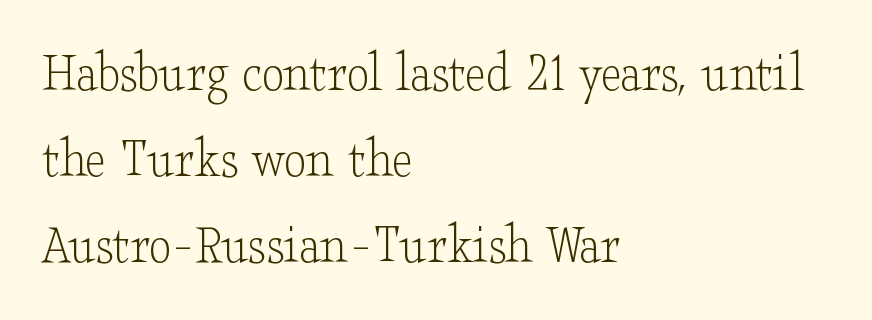
The image shows 57 px light, wide serif type, upright; set left-aligned, normal line spacing (1.51x), normal letter spacing, not underlined; low stroke contrast and a small x-height.
